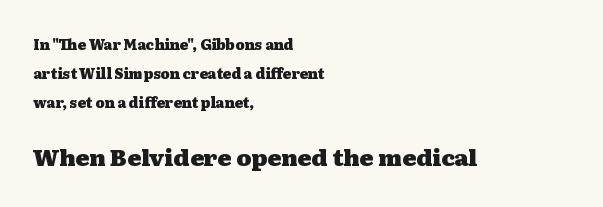
Q: Is the text bold? A: Yes.
Q: Is the text italic (slanted)? A: No, it is upright.
Q: Is the text underlined? A: No.
Q: How is the paragraph aligned? A: Left-aligned.
Q: Is the spacing between letters normal or unusually wide? A: Normal.
Q: Is the spacing between lines tight, normal or loose? A: Loose.
Q: Which block of text is set in a larger size, the first (top) or the second (bottom)? A: The second (bottom) one.
